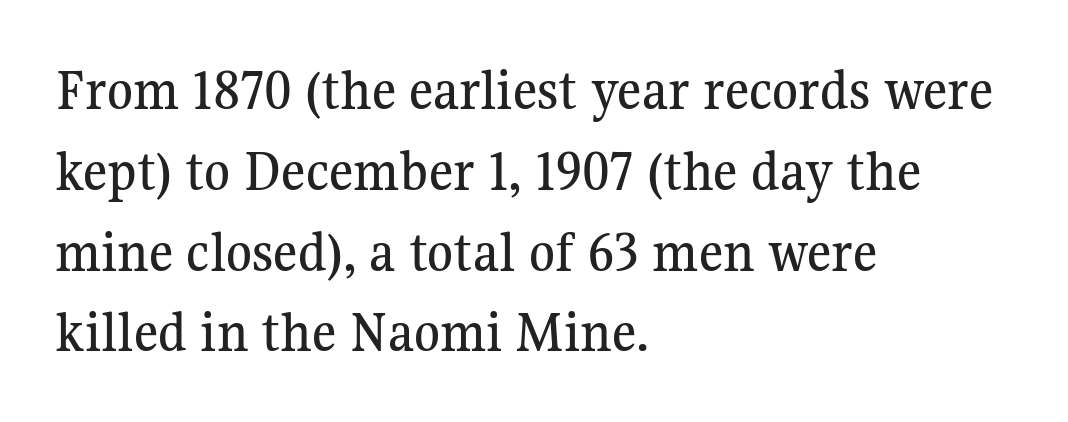
{"serif": "yes", "italic": "no", "width": "normal", "stroke_contrast": "medium", "x_height": "medium", "monospaced": "no", "underline": "no", "align": "left", "line_spacing": "normal", "line_spacing_ratio": 1.37, "letter_spacing": "normal", "letter_spacing_em": 0.0, "glyph_px": 59}
